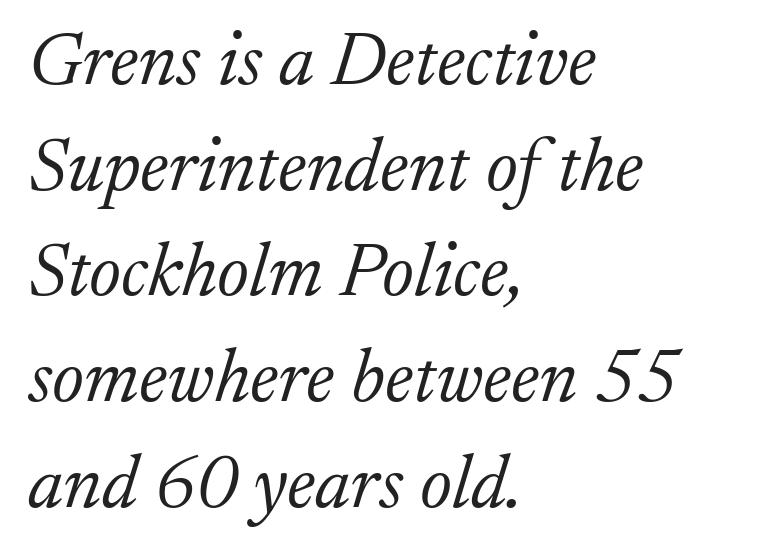
{"serif": "yes", "italic": "yes", "lean": "right", "slant_degrees": 17, "bold": "no", "weight": "light", "width": "normal", "stroke_contrast": "low", "x_height": "medium", "monospaced": "no", "underline": "no", "align": "left", "line_spacing": "normal", "line_spacing_ratio": 1.41, "letter_spacing": "normal", "letter_spacing_em": 0.0, "glyph_px": 75}
